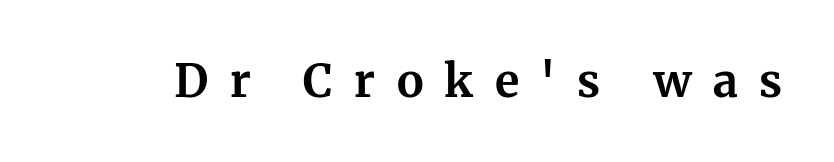
The image shows 45 px bold serif type, upright; set unusually wide letter spacing (+0.47 em), not underlined; medium stroke contrast and a medium x-height.
